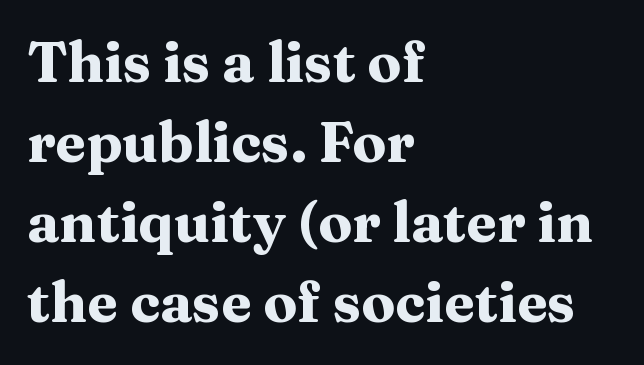
Q: Is the text bold? A: Yes.
Q: Is the text italic (slanted)? A: No, it is upright.
Q: Is the typeface a serif or a sans-serif typeface? A: Serif.
Q: Is the text underlined? A: No.
Q: How is the paragraph aligned? A: Left-aligned.
Q: Is the spacing between letters normal or unusually wide? A: Normal.
Q: Is the spacing between lines tight, normal or loose? A: Normal.
Q: Width (condensed, normal, or wide)? A: Wide.
Q: Stroke contrast? A: Medium.
Q: x-height? A: Medium.
Q: Monospaced? A: No.
